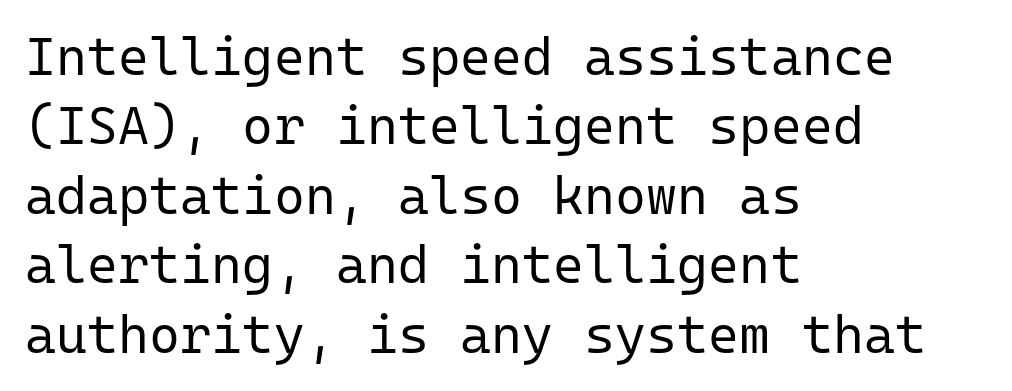
This rendering features lettering with no underline. Fixed-width glyphs throughout — classic coding-font behaviour. Students, note that the glyphs here touch the page at normal intervals. Compared with a centered layout, this one pins lines to the left instead.
